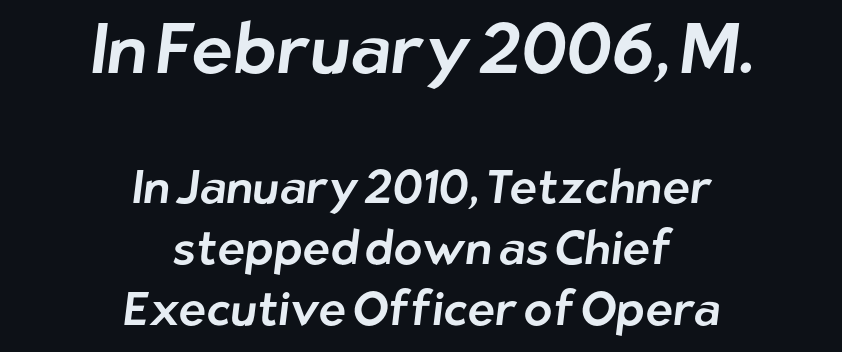
Q: Is the typeface a serif or a sans-serif typeface? A: Sans-serif.
Q: Is the text underlined? A: No.
Q: How is the paragraph aligned? A: Centered.
Q: Is the spacing between letters normal or unusually wide? A: Normal.
Q: Is the spacing between lines tight, normal or loose? A: Normal.
Q: Which block of text is set in a larger size, the first (top) or the second (bottom)? A: The first (top) one.
Q: Width (condensed, normal, or wide)? A: Normal.
Q: Stroke contrast? A: Low.
Q: x-height? A: Medium.
Q: Monospaced? A: No.
